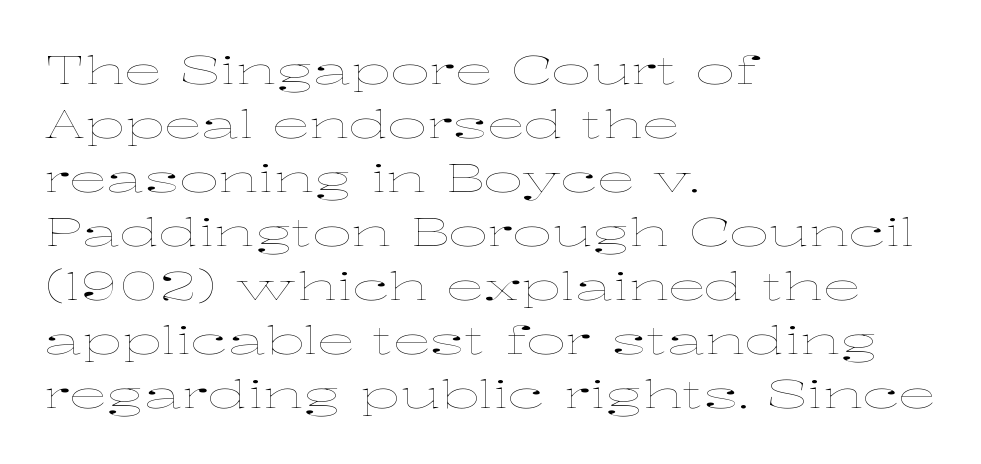
Horizontal alignment here is leftward, the default for most running prose. A typesetter would call this zero additional tracking. One glance says typical: line gaps are just what's usual. Think of a printed novel: that variable character pitch is what you see here. Posture: straight, roman, zero tilt. Nobody drew a line under any word here.
